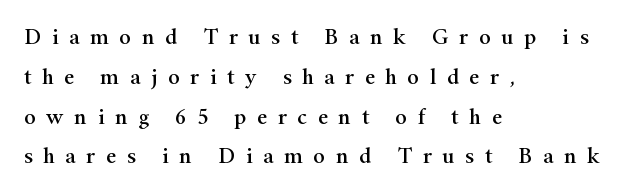
Q: Is the text italic (slanted)? A: No, it is upright.
Q: Is the text underlined? A: No.
Q: How is the paragraph aligned? A: Left-aligned.
Q: Is the spacing between letters normal or unusually wide? A: Unusually wide.
